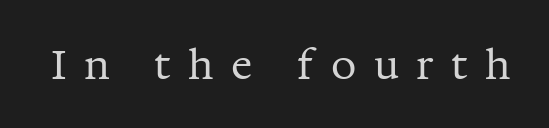
A roman cut, with each character standing at attention. Examine the stroke ends and you'll spot serifs. Tracking here is generous; glyphs stand well apart from one another. The passage shown is not bold in any degree. Has an underline been added? It has not.
